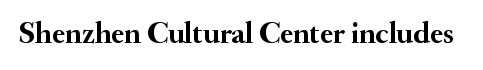
The image shows 31 px semibold serif type, upright; set normal letter spacing, not underlined; medium stroke contrast and a small x-height.
